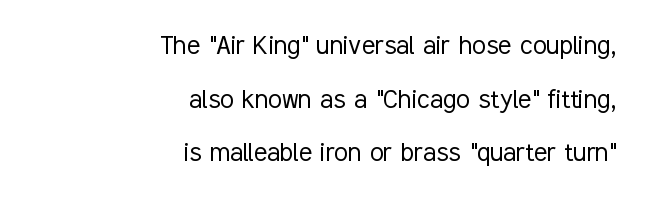
Q: Is the text bold? A: No.
Q: Is the text italic (slanted)? A: No, it is upright.
Q: Is the typeface a serif or a sans-serif typeface? A: Sans-serif.
Q: Is the text underlined? A: No.
Q: How is the paragraph aligned? A: Right-aligned.
Q: Is the spacing between letters normal or unusually wide? A: Normal.
Q: Width (condensed, normal, or wide)? A: Condensed.
Q: Stroke contrast? A: Low.
Q: x-height? A: Medium.
Q: Monospaced? A: No.
